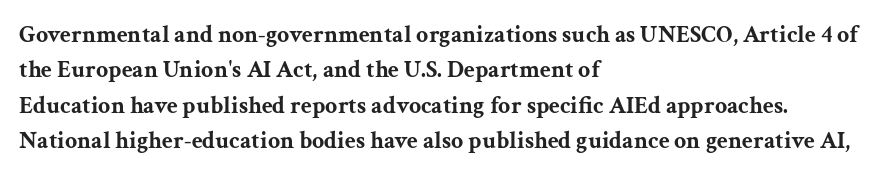
The baseline area is clear. Rendered with straight, roman letterforms. The face used here has the dense, thick strokes of a bold. One-word summary of the alignment: left.
